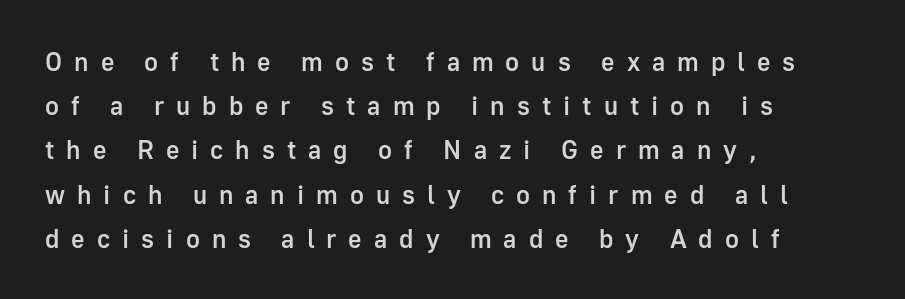
The image shows 26 px text type, upright; set left-aligned, normal line spacing (1.7x), unusually wide letter spacing (+0.46 em), not underlined.
